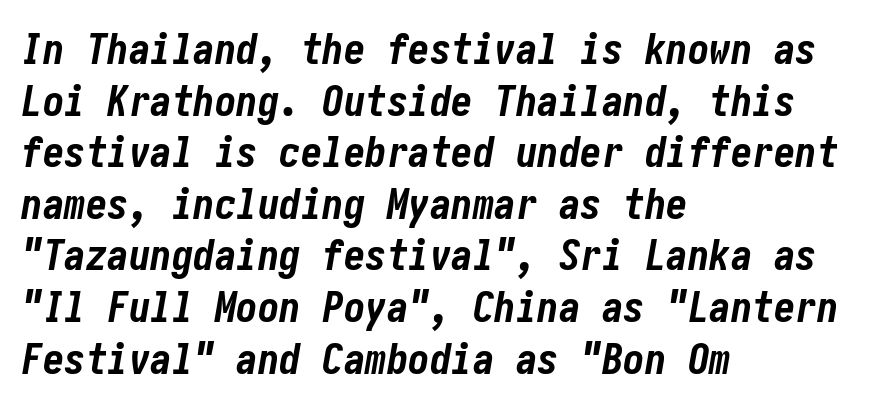
Q: Is the text bold? A: Yes.
Q: Is the text italic (slanted)? A: Yes, it leans right by about 10 degrees.
Q: Is the text underlined? A: No.
Q: How is the paragraph aligned? A: Left-aligned.
Q: Is the spacing between letters normal or unusually wide? A: Normal.
Q: Width (condensed, normal, or wide)? A: Condensed.
Q: Stroke contrast? A: Low.
Q: x-height? A: Medium.
